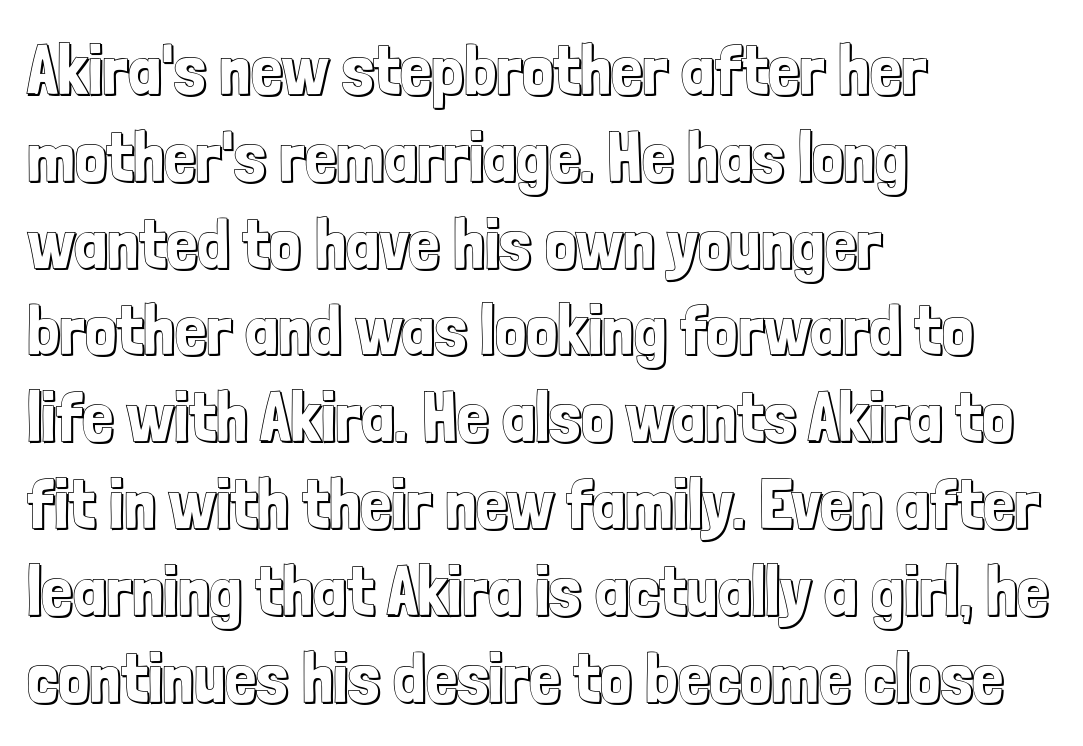
Characters remain perfectly vertical along every line. Bare-footed words on every line. These lines are rendered in a variable-pitch font. Does the copy run flush right? No — it runs flush left.
